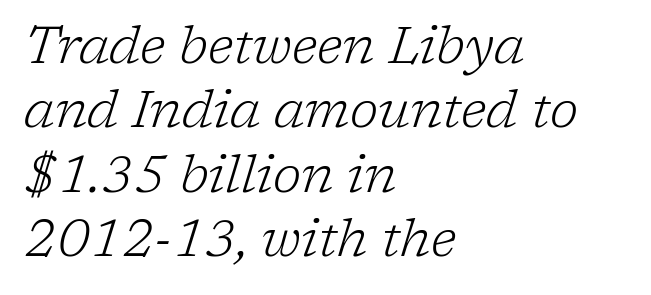
The image shows 52 px light serif type, italic (leaning right); set left-aligned, line spacing 1.24x, normal letter spacing, not underlined; low stroke contrast and a medium x-height.
